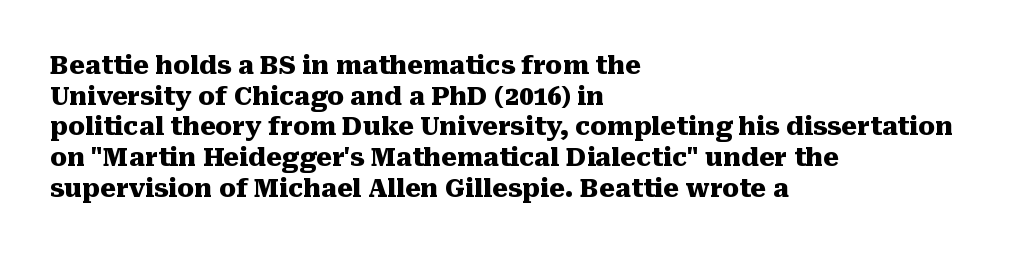
In CSS terms this would be text-align: left. Anything drawn beneath the words? Only blank space. Posture: upright roman. As a designer I'd log this as weight 700, bold.
